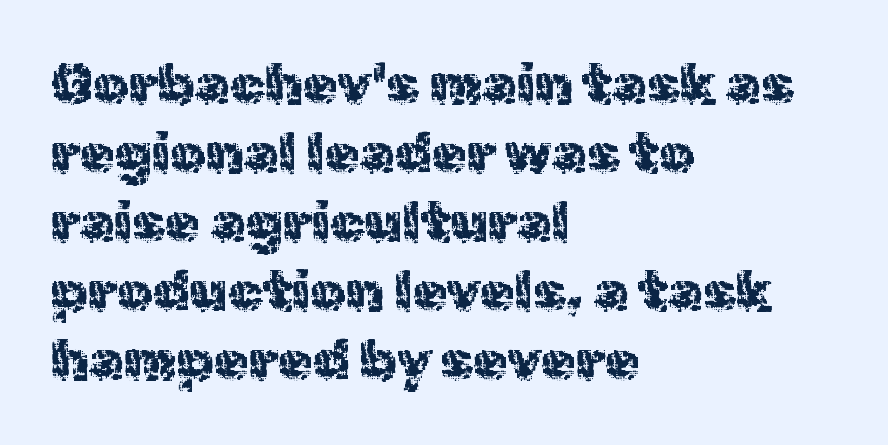
The type sits square on the baseline with zero lean. The text was rendered using a sans face with plain stroke endings. Do the characters align in a grid? No, the font is proportional. Only glyphs here, with clear space below each row. Typeset ragged right — the left edge is the straight one.
